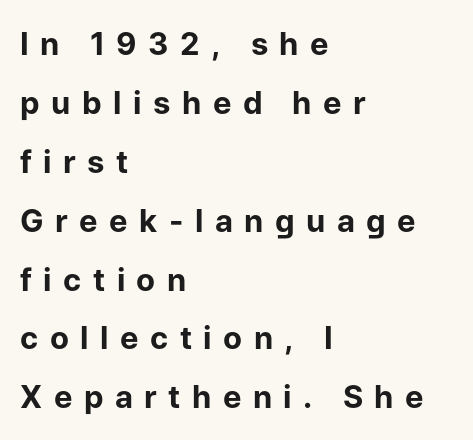
Q: Is the text bold? A: Yes.
Q: Is the text italic (slanted)? A: No, it is upright.
Q: Is the typeface a serif or a sans-serif typeface? A: Sans-serif.
Q: Is the text underlined? A: No.
Q: How is the paragraph aligned? A: Left-aligned.
Q: Is the spacing between letters normal or unusually wide? A: Unusually wide.
Q: Is the spacing between lines tight, normal or loose? A: Loose.
Q: Width (condensed, normal, or wide)? A: Normal.
Q: Stroke contrast? A: Low.
Q: x-height? A: Medium.
Q: Monospaced? A: No.
